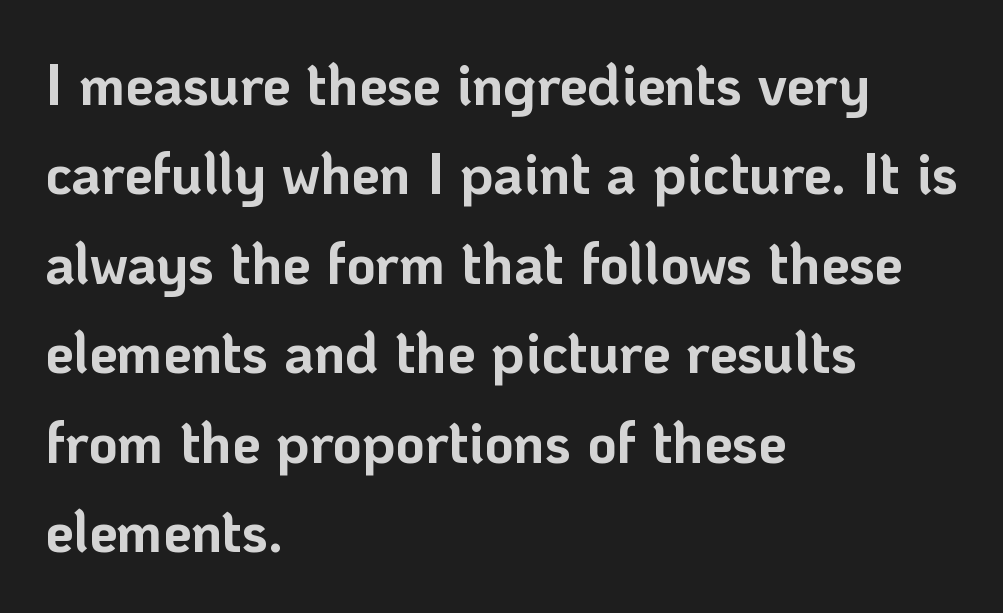
Looks like regular typesetting: each glyph gets only the width it needs. It's the straight-up-and-down kind of type. Bold? Absolutely — the strokes are thick and heavy. Glyph-to-glyph distance matches everyday printed text.
